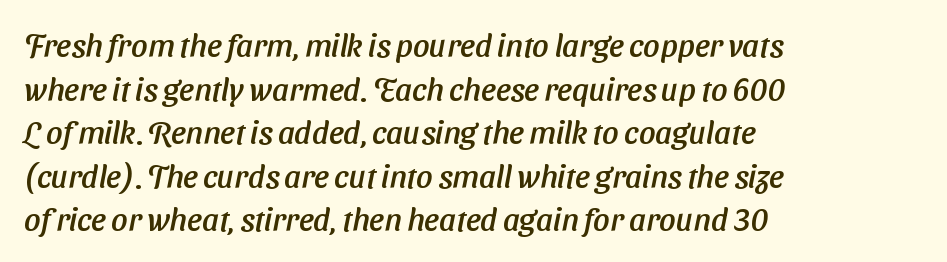
Nobody drew a line under any word here. Regular leading. Spacing between characters is what you'd get straight out of the box. Here the designer chose a conventional face with non-uniform glyph widths. Check where the strokes stop: nothing finishes them off — pure sans.
